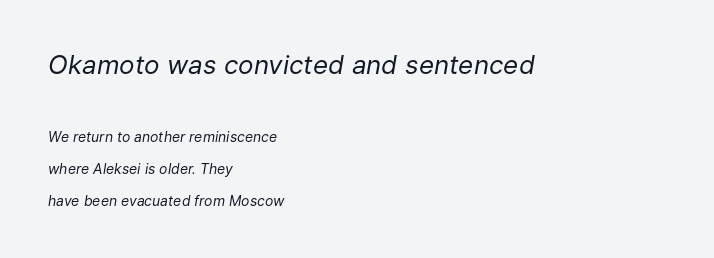
Q: Is the text bold? A: No.
Q: Is the text italic (slanted)? A: Yes, it leans right by about 9 degrees.
Q: Is the text underlined? A: No.
Q: How is the paragraph aligned? A: Left-aligned.
Q: Is the spacing between letters normal or unusually wide? A: Normal.
Q: Is the spacing between lines tight, normal or loose? A: Loose.
Q: Which block of text is set in a larger size, the first (top) or the second (bottom)? A: The first (top) one.
